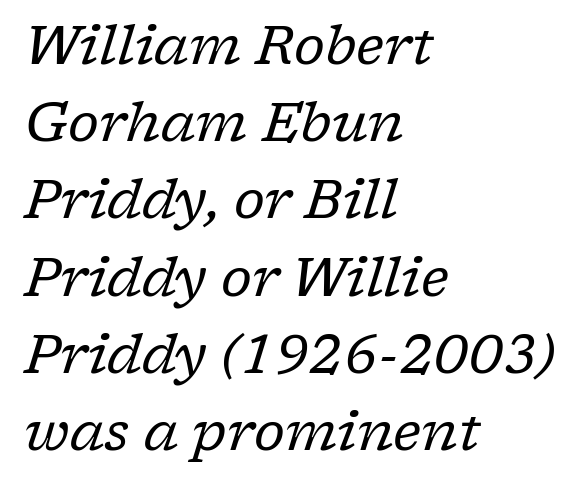
Posture: slanted. Letter spacing: default. The typesetter chose a ragged-right arrangement here. Does the leading feel generous? No, just average. The string is rendered with underlining switched off. The font sits on the lighter half of the weight spectrum, regular included.
